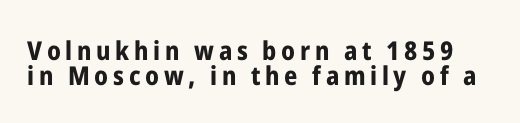
Quick note: not italic, upright. Anything drawn beneath the words? Only blank space. Look at the stroke-to-counter ratio: heavy, a bold. How would I describe the line gaps? Narrow and economical.
